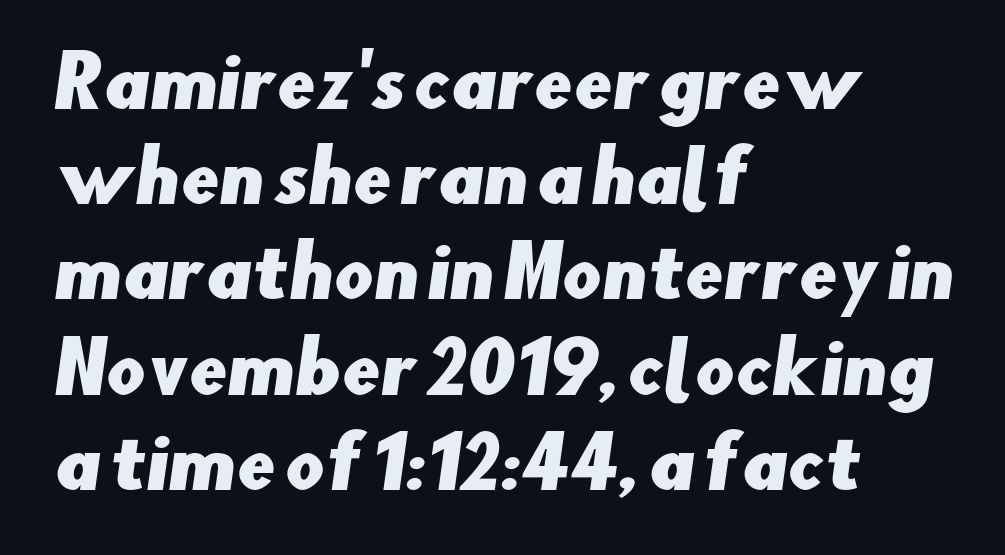
The image shows 69 px sans-serif type; set left-aligned, normal line spacing (1.38x), normal letter spacing, not underlined; low stroke contrast and a small x-height.
